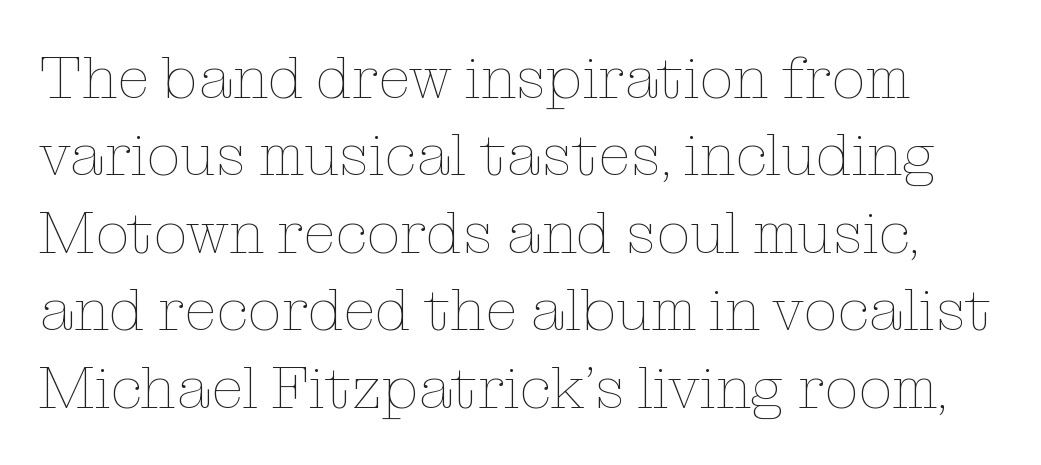
The image shows 60 px thin type, upright; set normal line spacing (1.29x), normal letter spacing, not underlined; low stroke contrast and a medium x-height.
